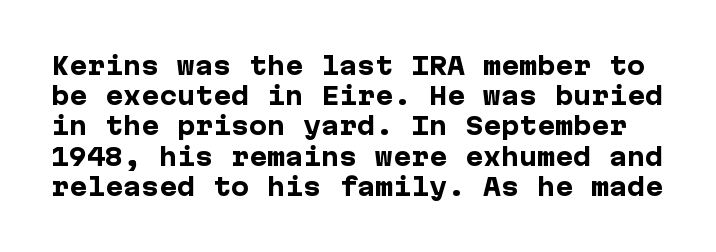
The baseline area is clear. The characters look thick and weighty, a clear bold. Inter-character spacing is left at the font's built-in metrics. A roman cut, with each character standing at attention. Vertically, the passage feels balanced, rows spaced as you'd expect.
